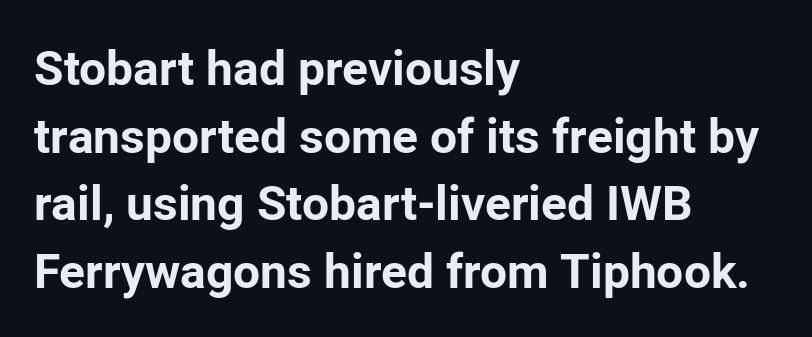
The image shows 48 px bold sans-serif type, upright; set left-aligned, normal line spacing (1.41x), normal letter spacing, not underlined; low stroke contrast and a medium x-height.
